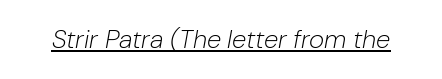
Characters follow at the spacing the type designer built in. A continuous stroke trails under the words, as in a hyperlink. Would a proofreader flag this as italicized? Yes. A light-to-regular cut is what we see here.
